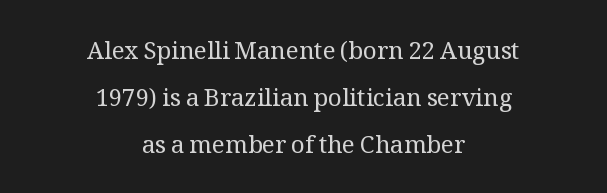
No word sits above an underline. One-word summary of the alignment: center. The strokes are not fattened; the text isn't bold. Horizontal bands of white between lines are thick stripes. The axis of the letterforms is exactly vertical.
